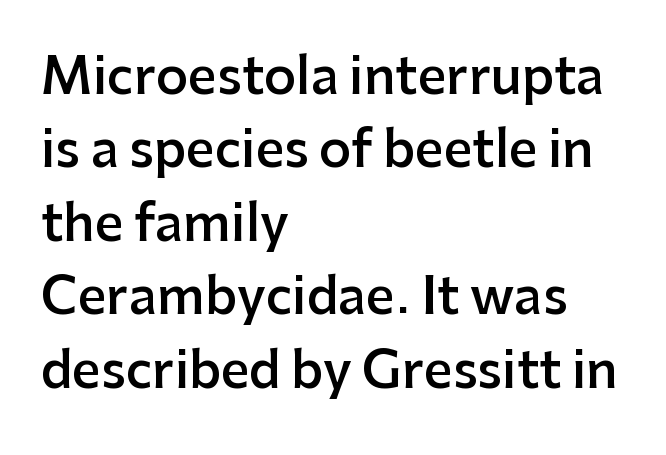
Q: Is the text bold? A: Semi-bold.
Q: Is the text italic (slanted)? A: No, it is upright.
Q: Is the typeface a serif or a sans-serif typeface? A: Sans-serif.
Q: Is the text underlined? A: No.
Q: How is the paragraph aligned? A: Left-aligned.
Q: Is the spacing between letters normal or unusually wide? A: Normal.
Q: Is the spacing between lines tight, normal or loose? A: Normal.
Q: Width (condensed, normal, or wide)? A: Normal.
Q: Stroke contrast? A: Low.
Q: x-height? A: Medium.
Q: Monospaced? A: No.
